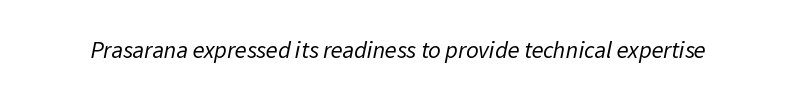
Rule under the text: the space is simply empty. What stands out about the letter spacing? Nothing — it is the standard amount. Think standard paragraph weight, or any step lighter than that.
